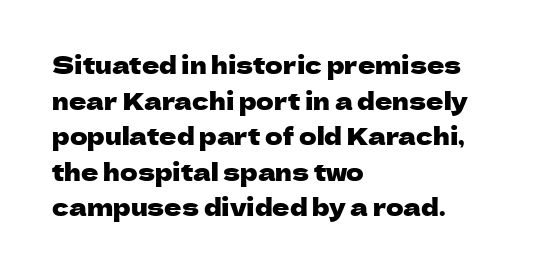
The image shows 24 px text type, upright; set left-aligned, normal line spacing (1.48x), normal letter spacing, not underlined.
